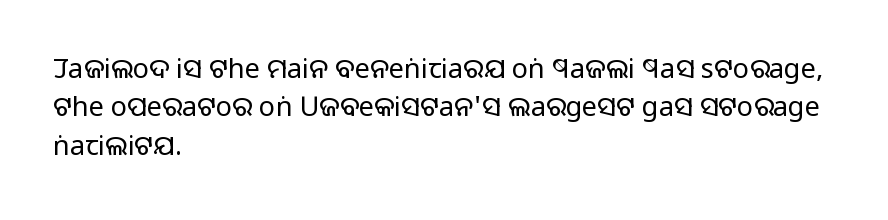
The image shows 27 px text type, upright; set left-aligned, normal line spacing (1.42x), normal letter spacing, not underlined.
